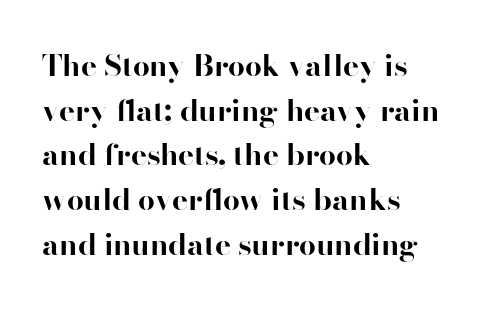
The lettering stays uniformly vertical, giving the passage a roman look. The rows are spaced the way most documents space them. This sample uses plain, unmodified letter spacing. The passage shown is typeset with a serif family. A typesetter would call this proportional, since set widths differ per character. In CSS terms this would be text-align: left.
